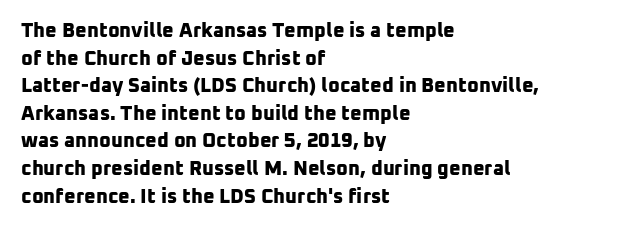
Q: Is the text bold? A: Yes.
Q: Is the text underlined? A: No.
Q: How is the paragraph aligned? A: Left-aligned.
Q: Is the spacing between letters normal or unusually wide? A: Normal.
Q: Is the spacing between lines tight, normal or loose? A: Normal.
